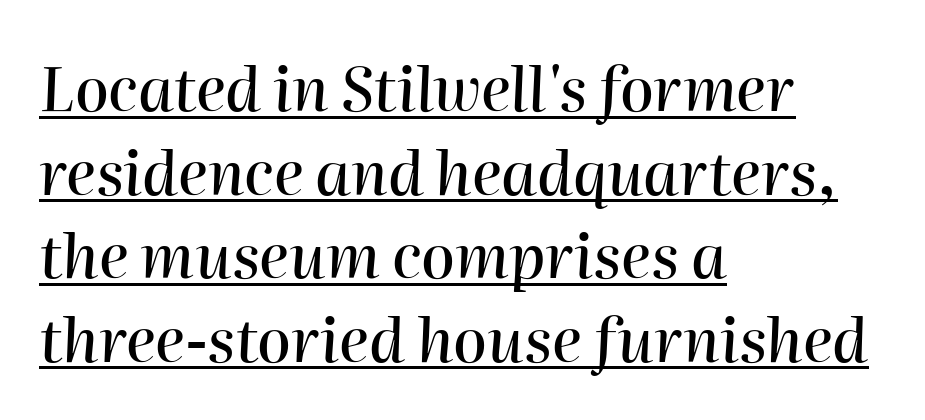
The image shows 61 px text type, italic (leaning right); set left-aligned, normal line spacing (1.37x), normal letter spacing, underlined; high stroke contrast and a medium x-height.
